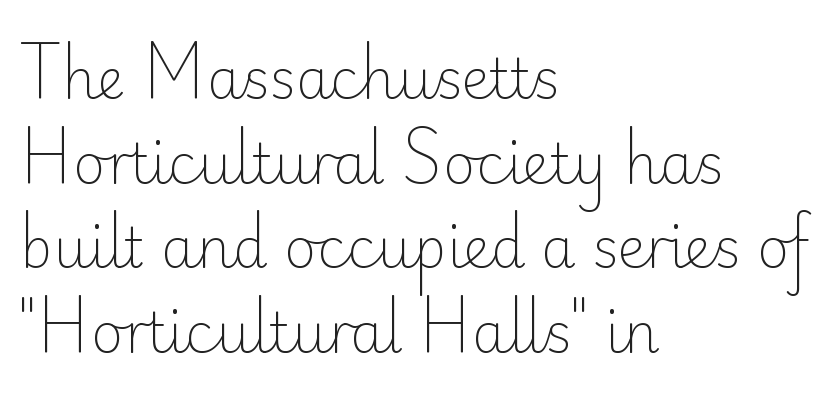
The gaps between neighbouring characters are ordinary and unremarkable. Layout note: lines flush left. Type without underlining. Is this a heavy cut? Hardly; it is regular or lighter. Quick note: interline space is typical. The specimen reads as upright at a glance.
